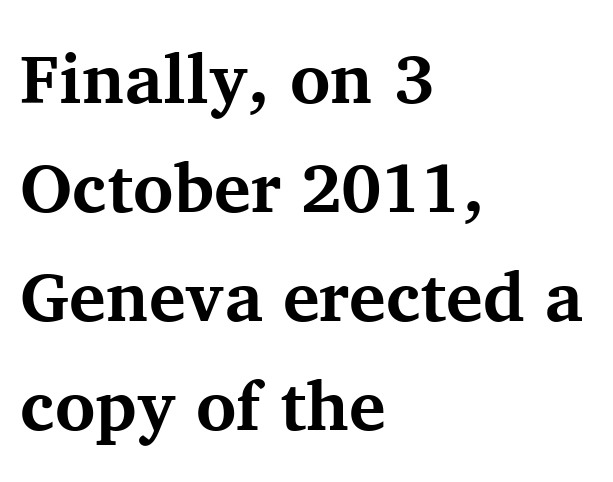
Caption: bold face, heavy strokes. Do the characters align in a grid? No, the font is proportional. A typesetter would call this leading conventional body-copy spacing. Each line starts at the same left margin while the right side varies.
